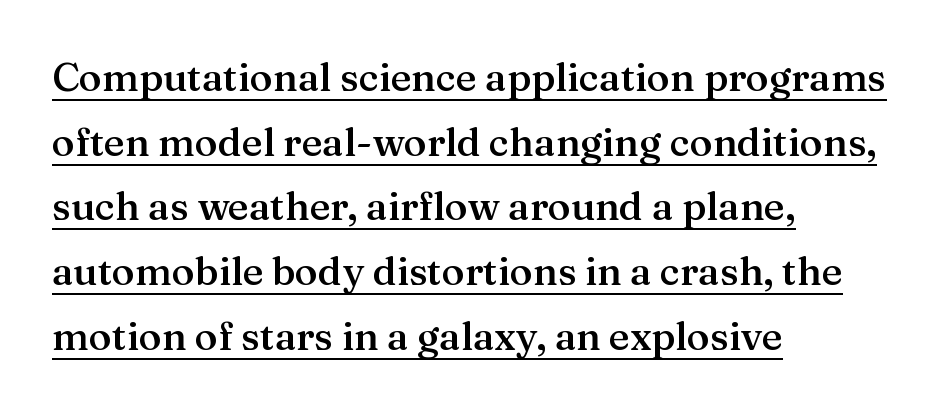
Firm but not heavy-handed strokes: this text is semibold. Unlike a clean sans, this face finishes its strokes with serifs. The axis of the letterforms is exactly vertical. The string is rendered with underlining switched on.
